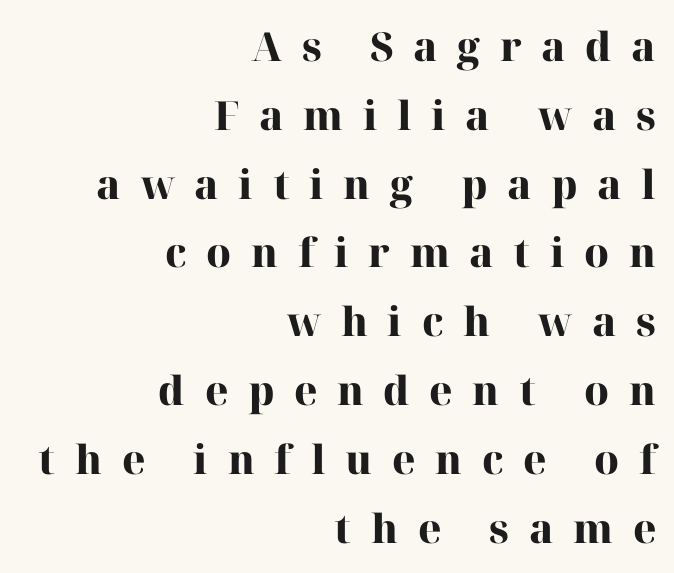
{"serif": "yes", "italic": "no", "bold": "yes", "weight": "heavy", "width": "normal", "stroke_contrast": "high", "x_height": "medium", "monospaced": "no", "underline": "no", "align": "right", "line_spacing_ratio": 1.72, "letter_spacing": "wide", "letter_spacing_em": 0.49, "glyph_px": 40}
